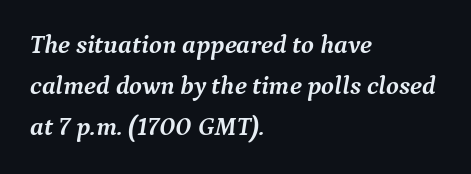
The image shows 26 px bold type, italic (leaning right); set left-aligned, normal line spacing (1.58x), normal letter spacing, not underlined.
